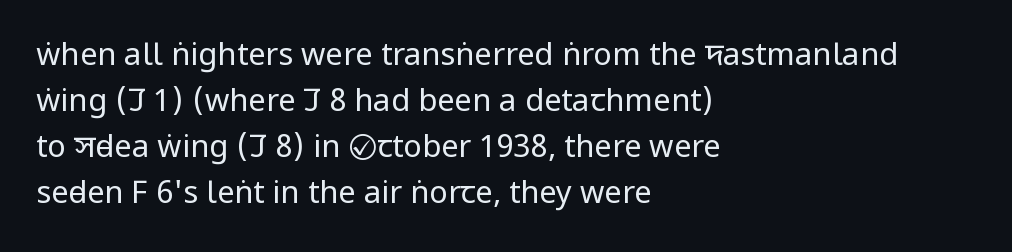
Q: Is the text bold? A: No.
Q: Is the text italic (slanted)? A: No, it is upright.
Q: Is the typeface a serif or a sans-serif typeface? A: Sans-serif.
Q: Is the text underlined? A: No.
Q: How is the paragraph aligned? A: Left-aligned.
Q: Is the spacing between letters normal or unusually wide? A: Normal.
Q: Is the spacing between lines tight, normal or loose? A: Normal.
Q: Width (condensed, normal, or wide)? A: Condensed.
Q: Stroke contrast? A: Low.
Q: x-height? A: Large.
Q: Monospaced? A: No.
